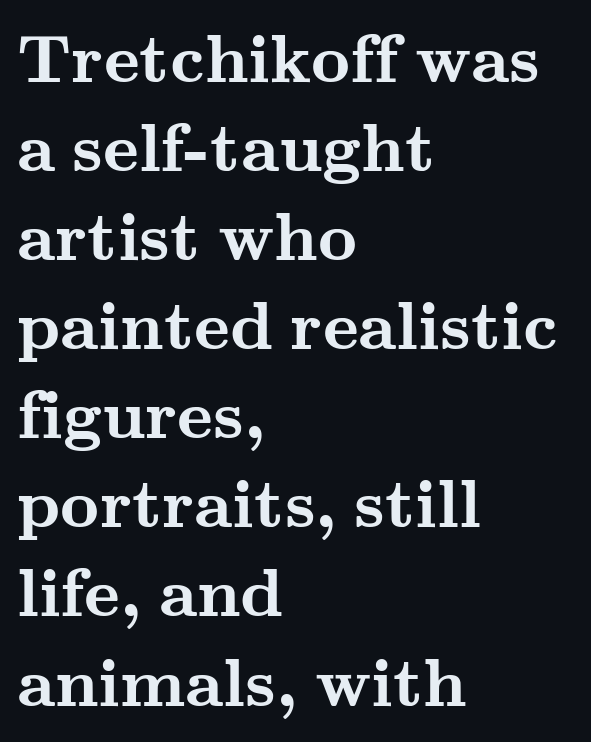
{"serif": "yes", "italic": "no", "bold": "yes", "weight": "semibold", "width": "wide", "stroke_contrast": "medium", "x_height": "small", "monospaced": "no", "underline": "no", "align": "left", "line_spacing": "normal", "line_spacing_ratio": 1.31, "letter_spacing": "normal", "letter_spacing_em": 0.0, "glyph_px": 68}
